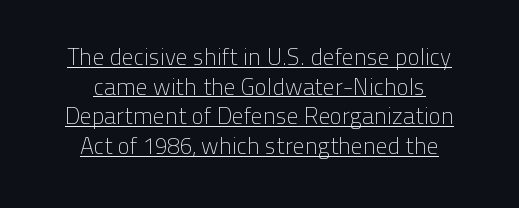
{"italic": "no", "bold": "no", "underline": "yes", "align": "center", "line_spacing": "normal", "line_spacing_ratio": 1.29, "letter_spacing": "normal", "letter_spacing_em": 0.0, "glyph_px": 23}
